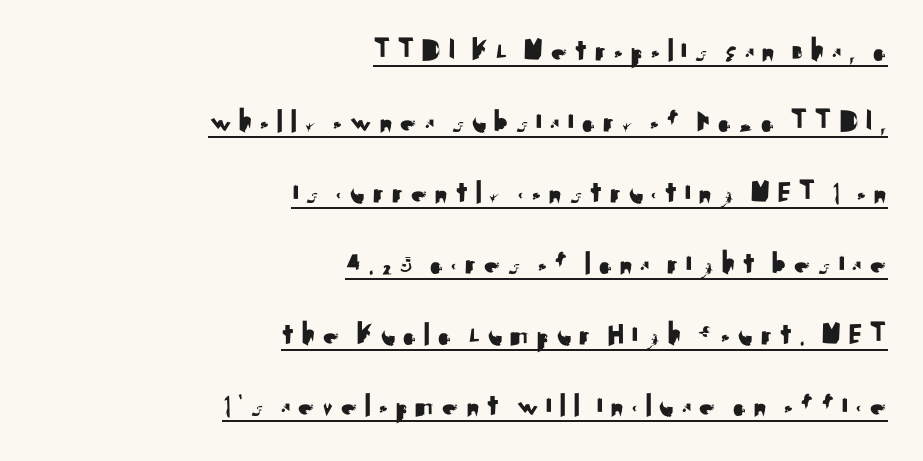
Q: Is the text italic (slanted)? A: No, it is upright.
Q: Is the typeface a serif or a sans-serif typeface? A: Sans-serif.
Q: Is the text underlined? A: Yes.
Q: How is the paragraph aligned? A: Right-aligned.
Q: Is the spacing between lines tight, normal or loose? A: Loose.
Q: Width (condensed, normal, or wide)? A: Normal.
Q: Stroke contrast? A: Medium.
Q: x-height? A: Small.
Q: Monospaced? A: No.
